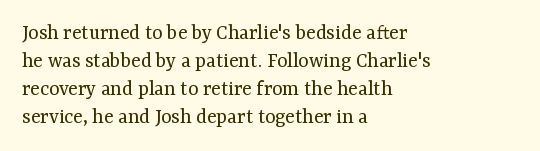
The image shows 22 px text type, upright; set left-aligned, normal line spacing (1.27x), normal letter spacing, not underlined.
